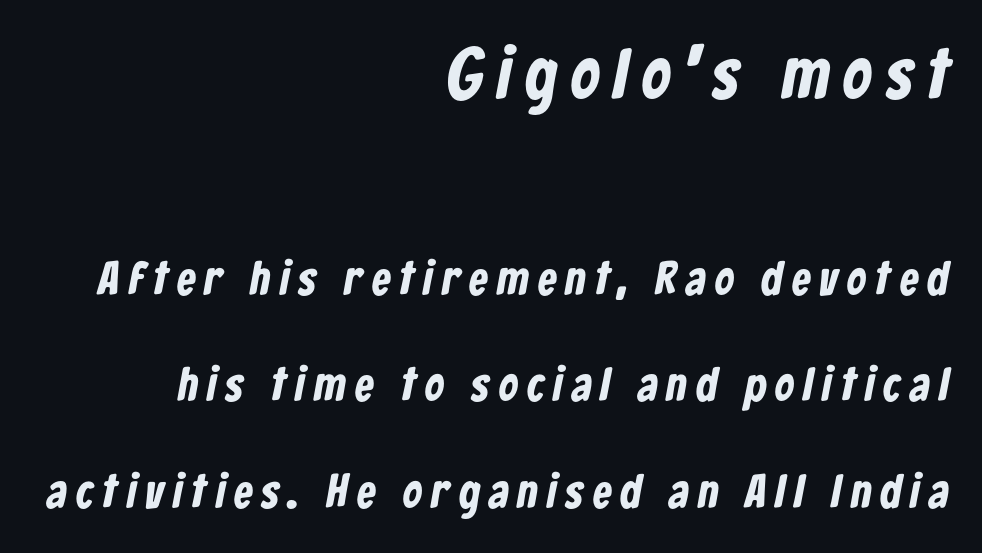
{"serif": "no", "bold": "yes", "weight": "bold", "width": "condensed", "stroke_contrast": "low", "x_height": "medium", "monospaced": "no", "underline": "no", "align": "right", "line_spacing": "loose", "line_spacing_ratio": 2.26, "letter_spacing": "wide", "letter_spacing_em": 0.2, "larger_block": "first", "size_ratio": 1.51, "glyph_px": 71}
